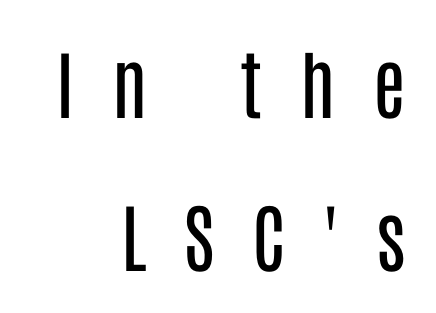
The image shows 75 px regular-weight, condensed sans-serif type, upright; set right-aligned, loose line spacing (2.04x), unusually wide letter spacing (+0.5 em), not underlined; low stroke contrast and a large x-height.
